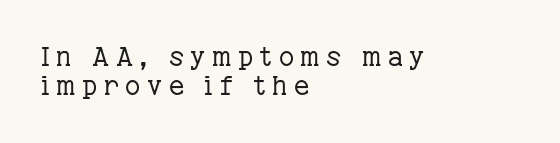
No italicization has been applied; the sample stays upright. Line starts are locked; line ends wander. Regarding leading, the lines here are crowded together. Bold? No — there's no thickening of the strokes. Glyph-to-glyph distance is far greater than everyday printed text.
